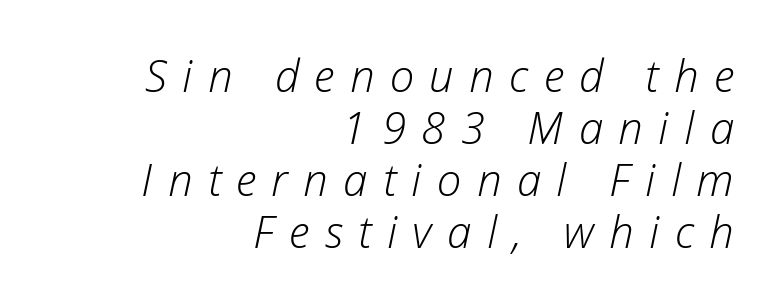
The image shows 44 px light type, italic (leaning right); set right-aligned, line spacing 1.18x, unusually wide letter spacing (+0.35 em), not underlined; low stroke contrast and a medium x-height.
